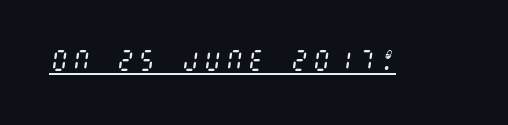
The image shows 23 px text type, italic (leaning right); set underlined.
